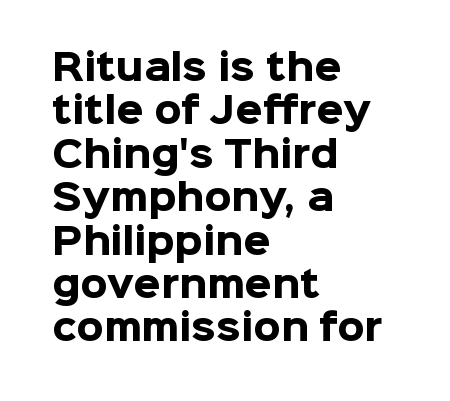
The image shows 35 px heavy sans-serif type, upright; set left-aligned, line spacing 1.24x, normal letter spacing, not underlined; low stroke contrast and a medium x-height.
